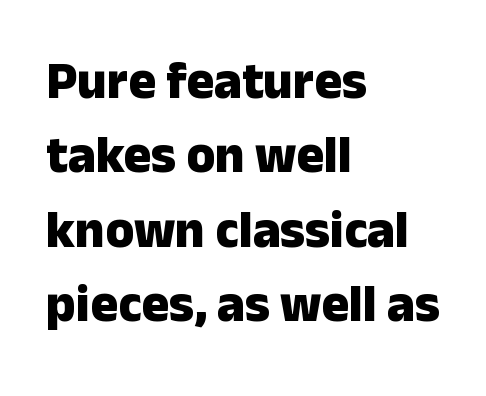
Q: Is the text bold? A: Yes.
Q: Is the text italic (slanted)? A: No, it is upright.
Q: Is the typeface a serif or a sans-serif typeface? A: Sans-serif.
Q: Is the text underlined? A: No.
Q: How is the paragraph aligned? A: Left-aligned.
Q: Is the spacing between letters normal or unusually wide? A: Normal.
Q: Is the spacing between lines tight, normal or loose? A: Normal.
Q: Width (condensed, normal, or wide)? A: Normal.
Q: Stroke contrast? A: Low.
Q: x-height? A: Medium.
Q: Monospaced? A: No.
